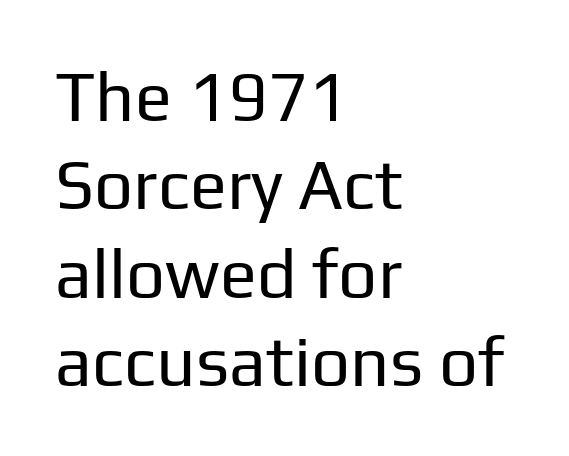
Looks like regular typesetting: each glyph gets only the width it needs. All the whitespace from short lines collects on the right. Quick note: not italic, upright. Characters follow at the spacing the type designer built in. These lines sit exactly where default settings would place them. The foot of each line stays bare and open.
